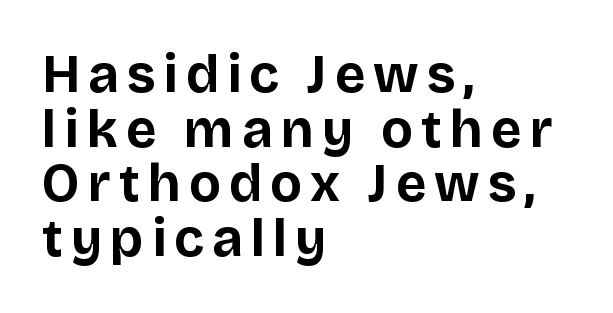
Q: Is the text bold? A: Yes.
Q: Is the text italic (slanted)? A: No, it is upright.
Q: Is the typeface a serif or a sans-serif typeface? A: Sans-serif.
Q: Is the text underlined? A: No.
Q: How is the paragraph aligned? A: Left-aligned.
Q: Is the spacing between lines tight, normal or loose? A: Tight.
Q: Width (condensed, normal, or wide)? A: Normal.
Q: Stroke contrast? A: Low.
Q: x-height? A: Large.
Q: Monospaced? A: No.
